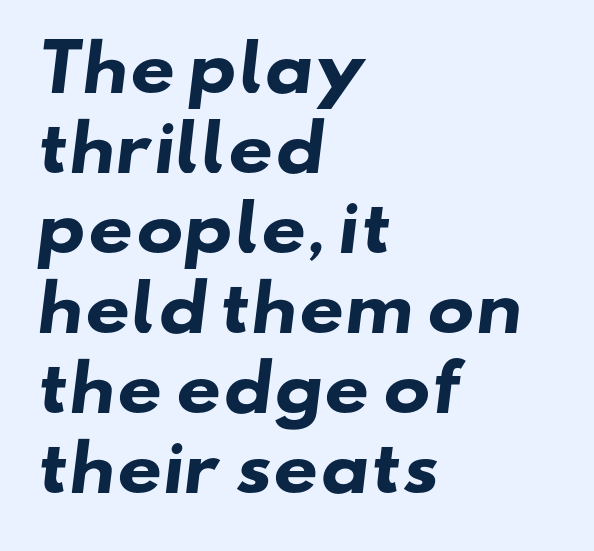
{"serif": "no", "bold": "yes", "weight": "heavy", "width": "wide", "stroke_contrast": "low", "x_height": "small", "monospaced": "no", "underline": "no", "align": "left", "line_spacing": "normal", "line_spacing_ratio": 1.27, "letter_spacing": "normal", "letter_spacing_em": 0.0, "glyph_px": 63}
